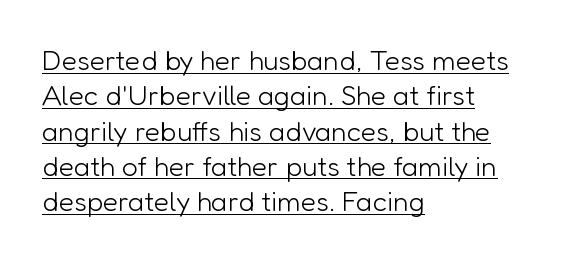
Q: Is the text bold? A: No.
Q: Is the text italic (slanted)? A: No, it is upright.
Q: Is the typeface a serif or a sans-serif typeface? A: Sans-serif.
Q: Is the text underlined? A: Yes.
Q: How is the paragraph aligned? A: Left-aligned.
Q: Is the spacing between letters normal or unusually wide? A: Normal.
Q: Is the spacing between lines tight, normal or loose? A: Normal.
Q: Width (condensed, normal, or wide)? A: Normal.
Q: Stroke contrast? A: Low.
Q: x-height? A: Medium.
Q: Monospaced? A: No.
